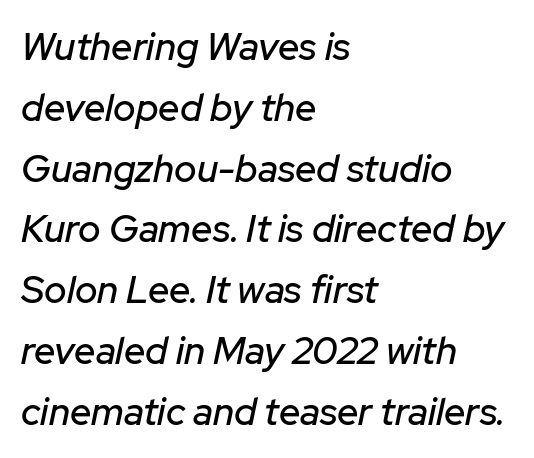
{"italic": "yes", "lean": "right", "slant_degrees": 12, "width": "normal", "stroke_contrast": "low", "x_height": "medium", "monospaced": "no", "underline": "no", "align": "left", "line_spacing": "normal", "line_spacing_ratio": 1.6, "letter_spacing": "normal", "letter_spacing_em": 0.0, "glyph_px": 38}
